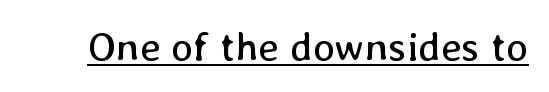
Q: Is the text bold? A: No.
Q: Is the text italic (slanted)? A: No, it is upright.
Q: Is the text underlined? A: Yes.
Q: Is the spacing between letters normal or unusually wide? A: Normal.
Q: Width (condensed, normal, or wide)? A: Normal.
Q: Stroke contrast? A: Low.
Q: x-height? A: Medium.
Q: Monospaced? A: No.
